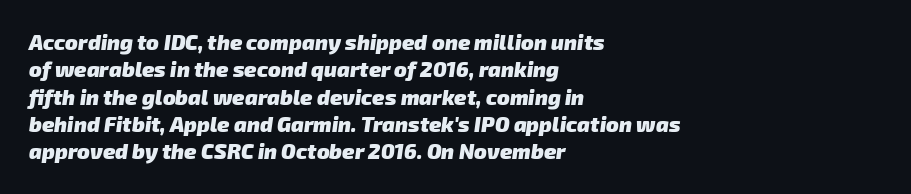
{"bold": "yes", "underline": "no", "align": "left", "line_spacing": "normal", "line_spacing_ratio": 1.3, "letter_spacing": "normal", "letter_spacing_em": 0.0, "glyph_px": 21}
